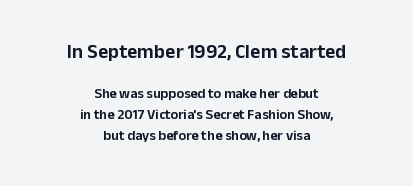
Is the block centered? Yes — each line is placed symmetrically about the middle. Lines of text with bare space underneath. Leading: standard. Notice how the stems are strictly vertical — no italics here.
